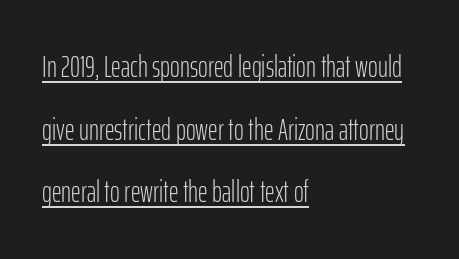
Q: Is the text bold? A: No.
Q: Is the text italic (slanted)? A: No, it is upright.
Q: Is the typeface a serif or a sans-serif typeface? A: Sans-serif.
Q: Is the text underlined? A: Yes.
Q: How is the paragraph aligned? A: Left-aligned.
Q: Is the spacing between letters normal or unusually wide? A: Normal.
Q: Is the spacing between lines tight, normal or loose? A: Loose.
Q: Width (condensed, normal, or wide)? A: Condensed.
Q: Stroke contrast? A: Low.
Q: x-height? A: Medium.
Q: Monospaced? A: No.
